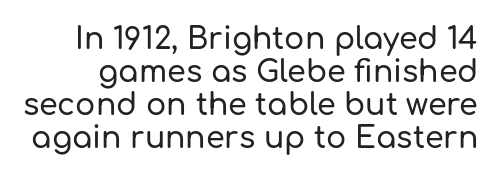
The image shows 30 px sans-serif type, upright; set tight line spacing (1.1x), normal letter spacing, not underlined; low stroke contrast and a medium x-height.
